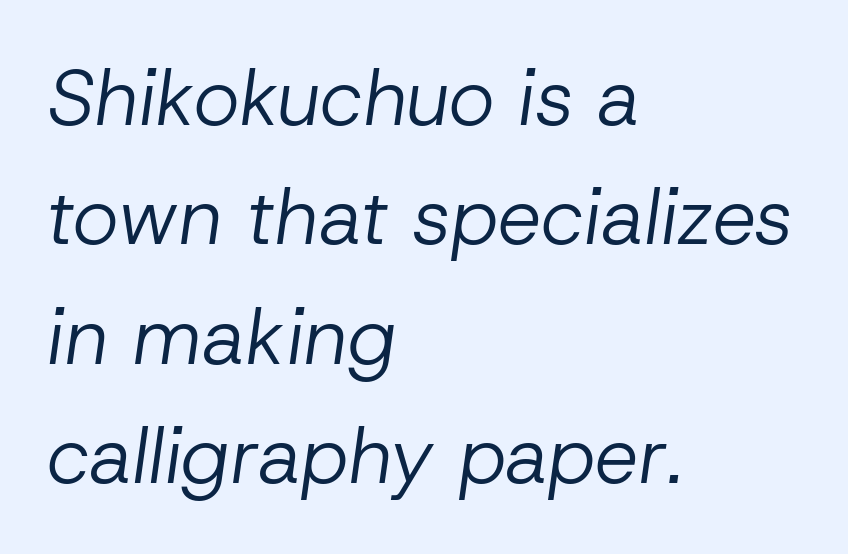
Q: Is the text bold? A: No.
Q: Is the text italic (slanted)? A: Yes, it leans right by about 8 degrees.
Q: Is the text underlined? A: No.
Q: How is the paragraph aligned? A: Left-aligned.
Q: Is the spacing between letters normal or unusually wide? A: Normal.
Q: Is the spacing between lines tight, normal or loose? A: Normal.
Q: Width (condensed, normal, or wide)? A: Normal.
Q: Stroke contrast? A: Low.
Q: x-height? A: Medium.
Q: Monospaced? A: No.
